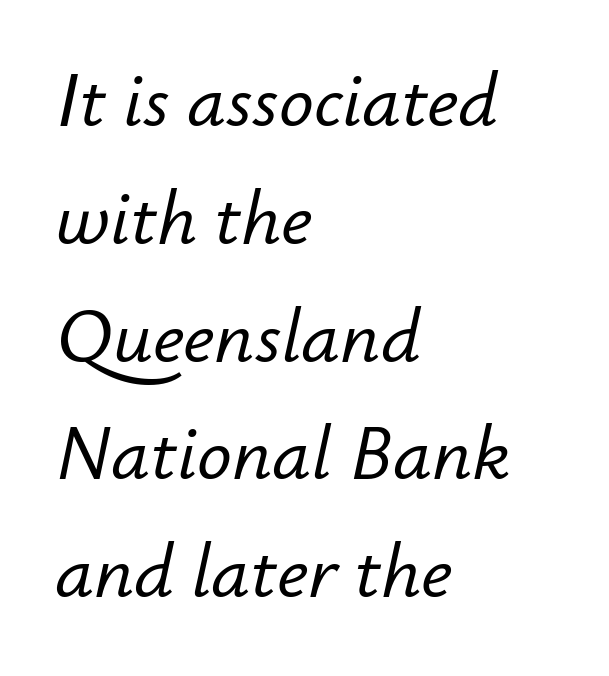
Q: Is the text italic (slanted)? A: Yes, it leans right by about 12 degrees.
Q: Is the text underlined? A: No.
Q: How is the paragraph aligned? A: Left-aligned.
Q: Is the spacing between letters normal or unusually wide? A: Normal.
Q: Is the spacing between lines tight, normal or loose? A: Normal.
Q: Width (condensed, normal, or wide)? A: Normal.
Q: Stroke contrast? A: Low.
Q: x-height? A: Small.
Q: Monospaced? A: No.
